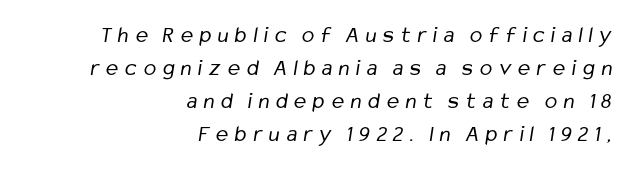
{"bold": "no", "underline": "no", "align": "right", "line_spacing": "normal", "line_spacing_ratio": 1.43, "letter_spacing": "wide", "letter_spacing_em": 0.29, "glyph_px": 23}
